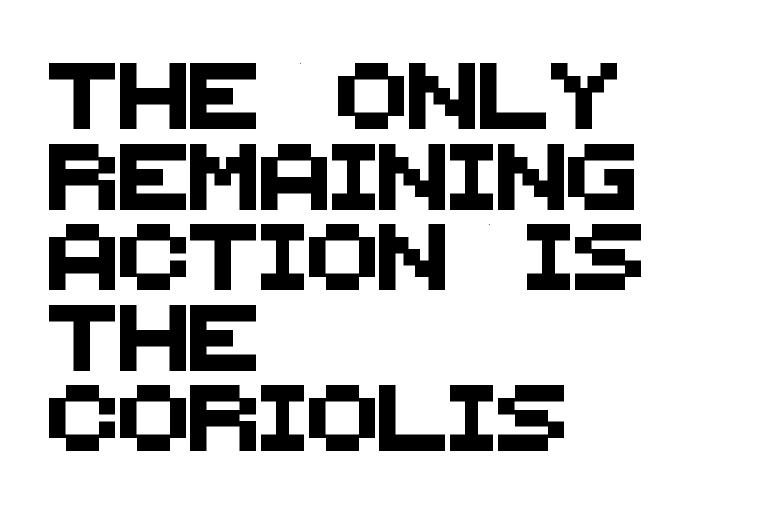
The text was rendered using a sans face with plain stroke endings. Each line starts at the same left margin while the right side varies. This rendering features lettering with no underline. Glyph-to-glyph distance matches everyday printed text. Character widths vary here, with narrow letters taking less room than wide ones.
